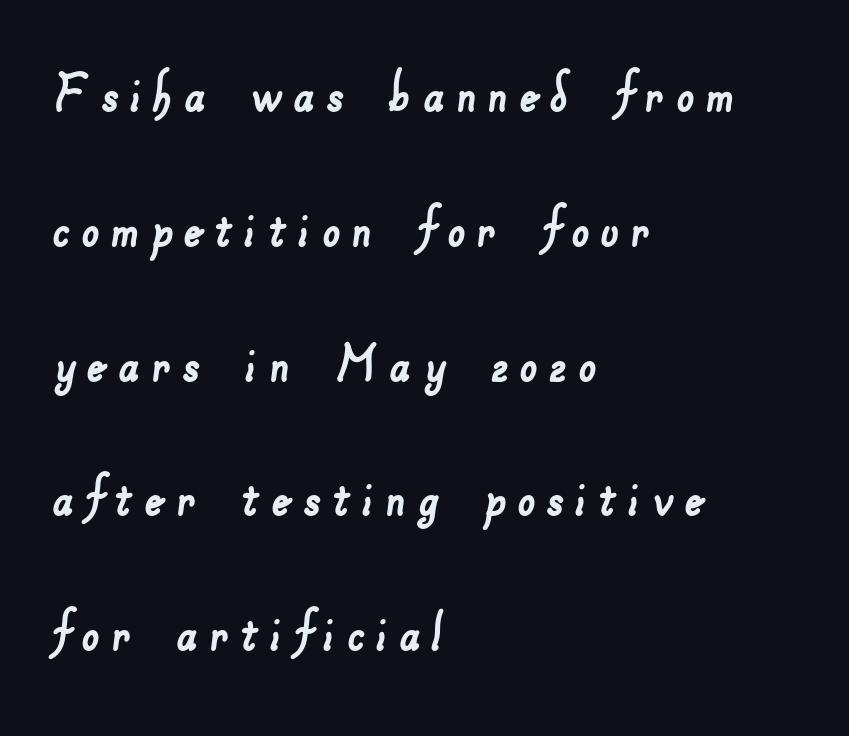
Q: Is the typeface a serif or a sans-serif typeface? A: Sans-serif.
Q: Is the text underlined? A: No.
Q: How is the paragraph aligned? A: Left-aligned.
Q: Is the spacing between lines tight, normal or loose? A: Loose.
Q: Width (condensed, normal, or wide)? A: Normal.
Q: Stroke contrast? A: Low.
Q: x-height? A: Small.
Q: Monospaced? A: No.
